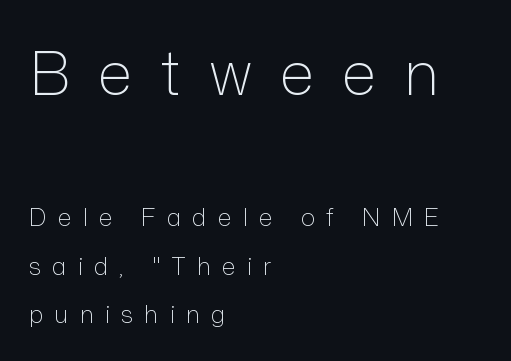
{"serif": "no", "italic": "no", "bold": "no", "weight": "light", "width": "normal", "stroke_contrast": "low", "x_height": "medium", "monospaced": "no", "underline": "no", "align": "left", "line_spacing": "loose", "line_spacing_ratio": 2.03, "letter_spacing": "wide", "letter_spacing_em": 0.47, "larger_block": "first", "size_ratio": 2.5, "glyph_px": 60}
